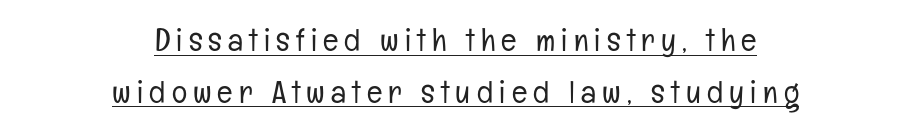
{"serif": "no", "italic": "no", "bold": "no", "weight": "light", "width": "condensed", "stroke_contrast": "low", "x_height": "medium", "monospaced": "no", "underline": "yes", "align": "center", "line_spacing": "normal", "line_spacing_ratio": 1.61, "glyph_px": 32}
